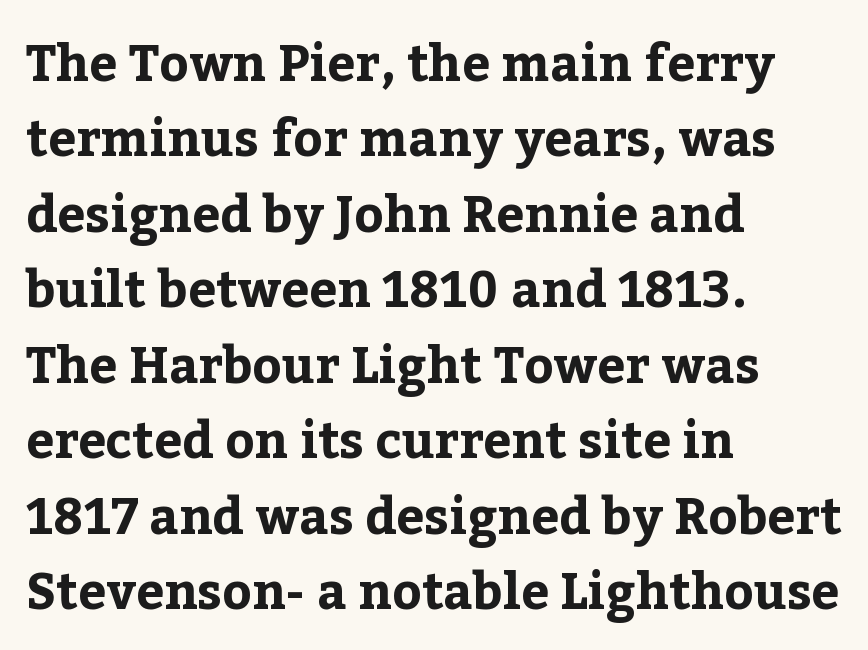
The image shows 50 px bold serif type, upright; set left-aligned, normal line spacing (1.51x), normal letter spacing, not underlined; low stroke contrast and a medium x-height.
